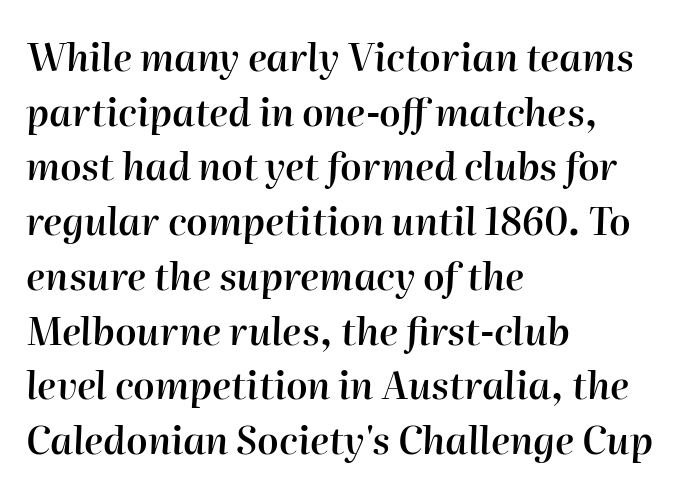
You can tell it's italic because the verticals aren't actually vertical. The zone under the glyphs is completely vacant. The sample has been set in demibold, a notch under bold. The passage shown is typed in a proportional face where columns would drift. One glance says typical: line gaps are just what's usual.
